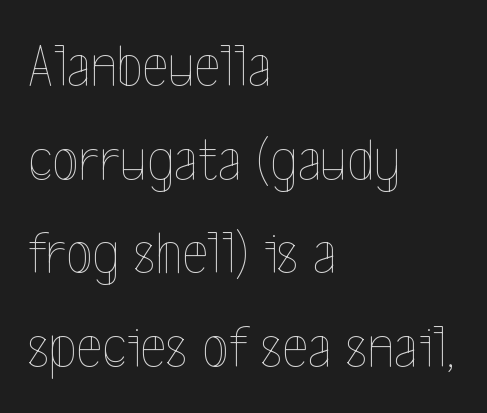
{"italic": "no", "bold": "no", "weight": "thin", "width": "condensed", "x_height": "medium", "monospaced": "no", "underline": "no", "align": "left", "line_spacing": "normal", "line_spacing_ratio": 1.51, "letter_spacing": "normal", "letter_spacing_em": 0.0, "glyph_px": 62}
